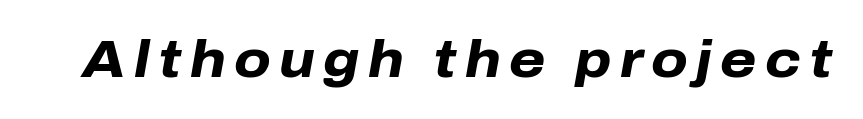
Q: Is the text bold? A: Yes.
Q: Is the text italic (slanted)? A: Yes, it leans right by about 10 degrees.
Q: Is the text underlined? A: No.
Q: Width (condensed, normal, or wide)? A: Normal.
Q: Stroke contrast? A: Low.
Q: x-height? A: Medium.
Q: Monospaced? A: No.
